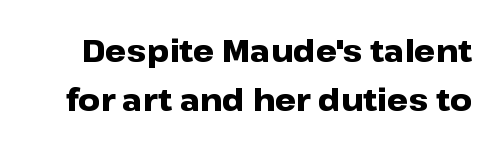
{"serif": "no", "italic": "no", "bold": "yes", "weight": "heavy", "width": "wide", "stroke_contrast": "low", "x_height": "medium", "monospaced": "no", "underline": "no", "line_spacing": "normal", "line_spacing_ratio": 1.63, "letter_spacing": "normal", "letter_spacing_em": 0.0, "glyph_px": 30}
